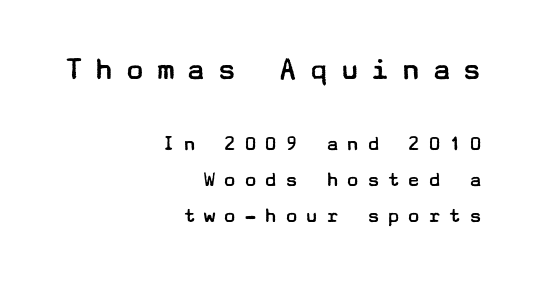
{"serif": "no", "italic": "no", "bold": "no", "weight": "regular", "width": "wide", "stroke_contrast": "low", "x_height": "medium", "underline": "no", "align": "right", "line_spacing": "normal", "line_spacing_ratio": 1.63, "letter_spacing": "wide", "letter_spacing_em": 0.33, "larger_block": "first", "size_ratio": 1.5, "glyph_px": 33}
